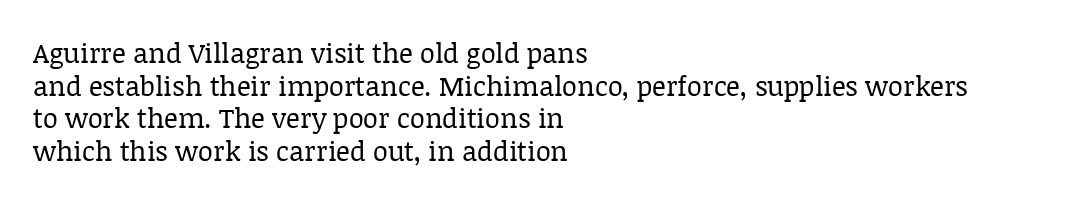
Q: Is the text bold? A: No.
Q: Is the text italic (slanted)? A: No, it is upright.
Q: Is the text underlined? A: No.
Q: How is the paragraph aligned? A: Left-aligned.
Q: Is the spacing between letters normal or unusually wide? A: Normal.
